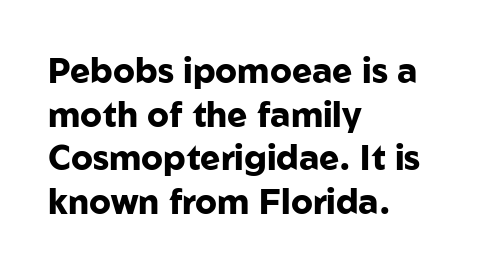
Q: Is the text bold? A: Yes.
Q: Is the text italic (slanted)? A: No, it is upright.
Q: Is the typeface a serif or a sans-serif typeface? A: Sans-serif.
Q: Is the text underlined? A: No.
Q: How is the paragraph aligned? A: Left-aligned.
Q: Is the spacing between letters normal or unusually wide? A: Normal.
Q: Is the spacing between lines tight, normal or loose? A: Normal.
Q: Width (condensed, normal, or wide)? A: Normal.
Q: Stroke contrast? A: Low.
Q: x-height? A: Medium.
Q: Monospaced? A: No.
